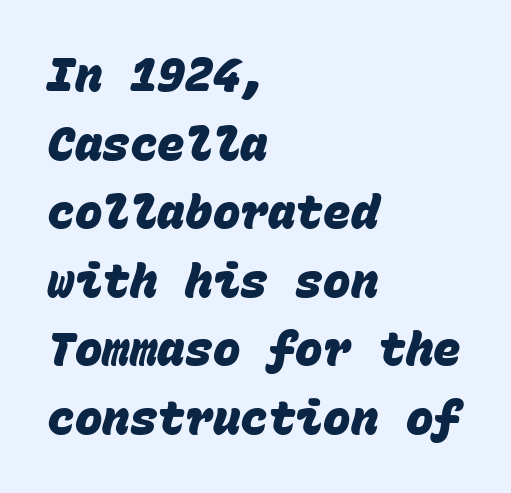
Q: Is the text bold? A: Yes.
Q: Is the typeface a serif or a sans-serif typeface? A: Sans-serif.
Q: Is the text underlined? A: No.
Q: How is the paragraph aligned? A: Left-aligned.
Q: Is the spacing between letters normal or unusually wide? A: Normal.
Q: Is the spacing between lines tight, normal or loose? A: Normal.
Q: Width (condensed, normal, or wide)? A: Normal.
Q: Stroke contrast? A: Low.
Q: x-height? A: Large.
Q: Monospaced? A: Yes.
